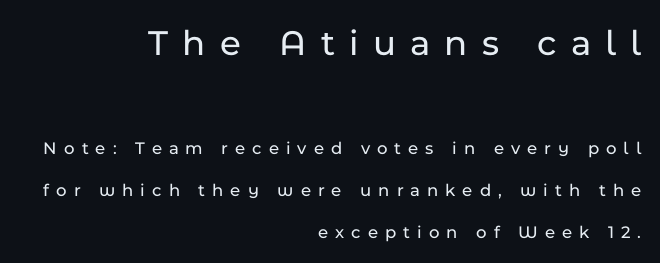
Notice how the passage keeps a crisp vertical edge on the right only. Is there any slant? The stems are plumb. Is there much room between lines? Yes — plenty of vertical air separates them. Each letter keeps its own natural width here, so spacing adapts to shape.
